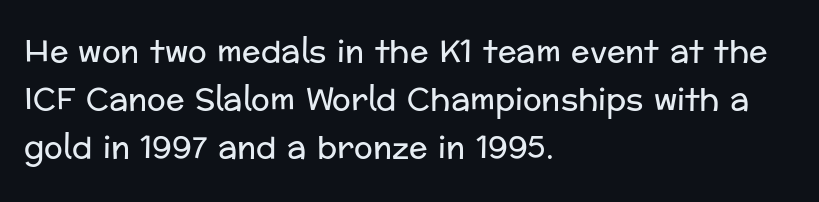
{"serif": "no", "italic": "no", "bold": "no", "weight": "regular", "width": "normal", "stroke_contrast": "low", "x_height": "medium", "monospaced": "no", "underline": "no", "align": "left", "line_spacing": "normal", "line_spacing_ratio": 1.55, "letter_spacing": "normal", "letter_spacing_em": 0.0, "glyph_px": 31}
